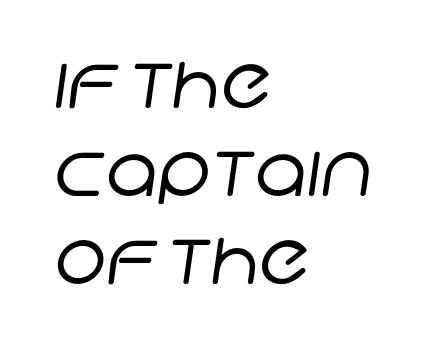
{"serif": "no", "bold": "no", "weight": "regular", "width": "normal", "stroke_contrast": "low", "x_height": "large", "monospaced": "no", "underline": "no", "align": "left", "line_spacing_ratio": 1.24, "letter_spacing": "normal", "letter_spacing_em": 0.0, "glyph_px": 71}
